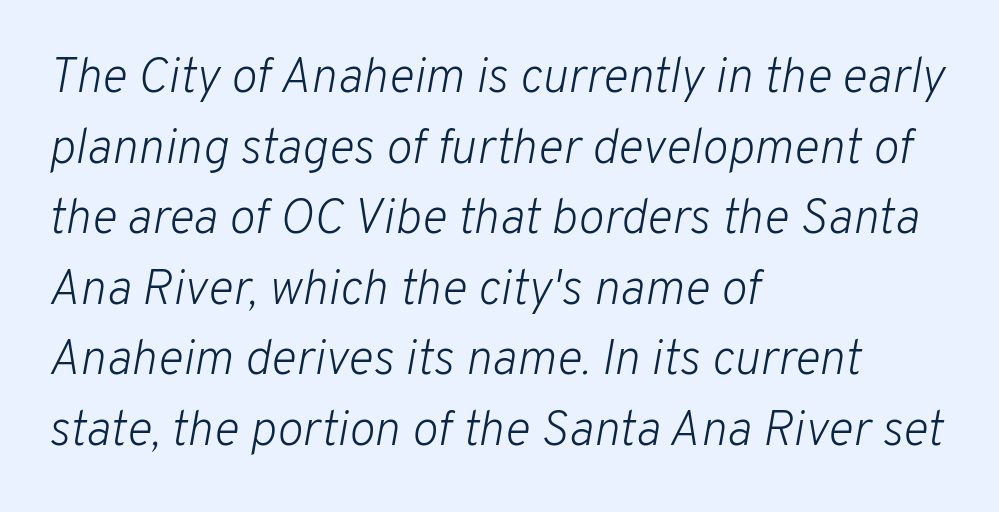
Q: Is the text bold? A: No.
Q: Is the text italic (slanted)? A: Yes, it leans right by about 10 degrees.
Q: Is the text underlined? A: No.
Q: How is the paragraph aligned? A: Left-aligned.
Q: Is the spacing between letters normal or unusually wide? A: Normal.
Q: Is the spacing between lines tight, normal or loose? A: Normal.
Q: Width (condensed, normal, or wide)? A: Normal.
Q: Stroke contrast? A: Low.
Q: x-height? A: Medium.
Q: Monospaced? A: No.
